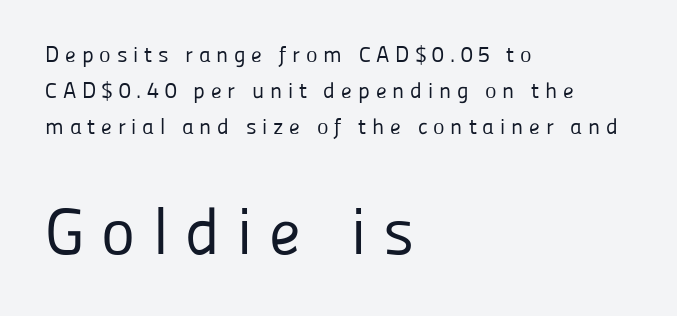
Only glyphs here, with clear space below each row. Does the bottom block carry the larger type? Yes, it does. This sample has the flowing, uneven cadence of proportional lettering. One glance says typical: line gaps are just what's usual.
